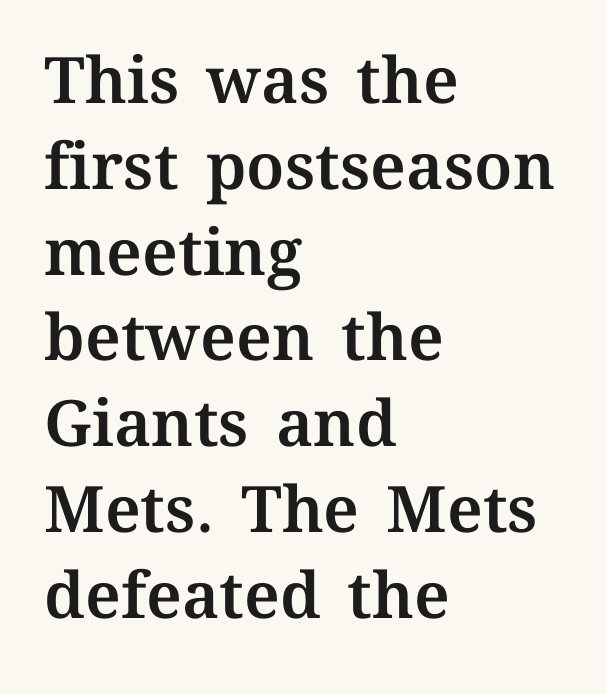
The image shows 64 px text type, upright; set left-aligned, normal line spacing (1.34x), normal letter spacing, not underlined; medium stroke contrast and a medium x-height.
